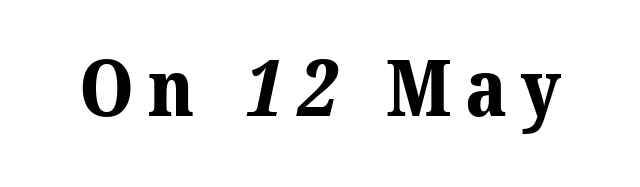
Anything drawn beneath the words? Only blank space. Caption: bold face, heavy strokes. This is serif lettering, the kind often seen in printed books. Each letter keeps its own natural width here, so spacing adapts to shape.
